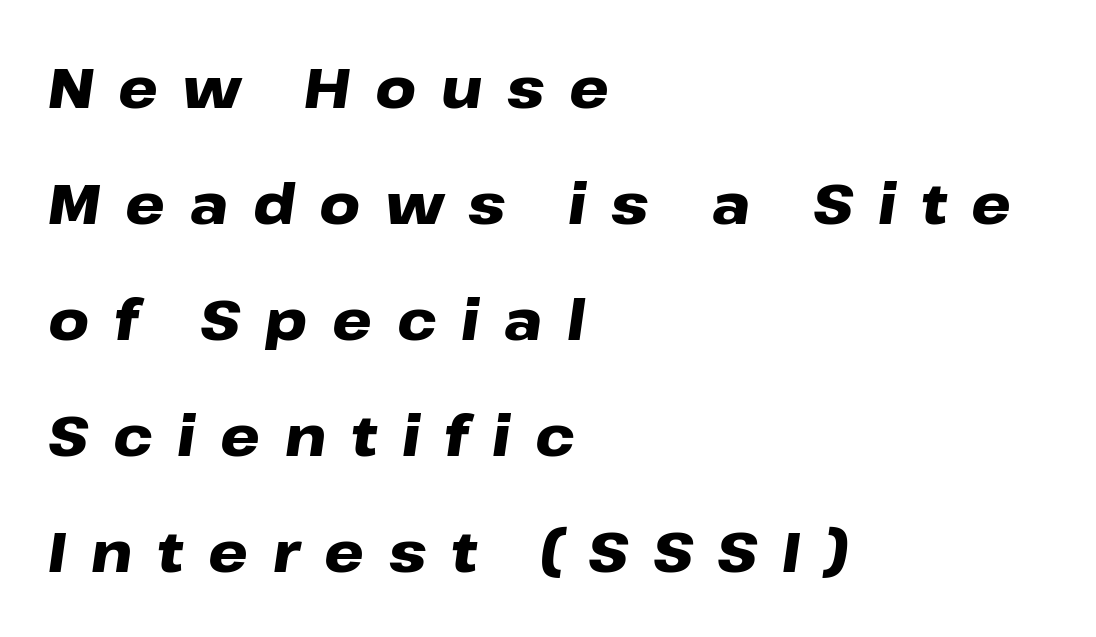
Q: Is the text bold? A: Yes.
Q: Is the text italic (slanted)? A: Yes, it leans right by about 8 degrees.
Q: Is the text underlined? A: No.
Q: How is the paragraph aligned? A: Left-aligned.
Q: Is the spacing between letters normal or unusually wide? A: Unusually wide.
Q: Is the spacing between lines tight, normal or loose? A: Loose.
Q: Width (condensed, normal, or wide)? A: Wide.
Q: Stroke contrast? A: Low.
Q: x-height? A: Medium.
Q: Monospaced? A: No.
